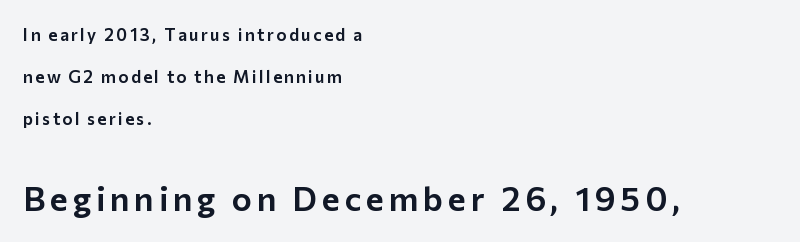
{"serif": "no", "italic": "no", "width": "normal", "stroke_contrast": "low", "x_height": "medium", "monospaced": "no", "underline": "no", "align": "left", "line_spacing": "loose", "line_spacing_ratio": 2.47, "larger_block": "second", "size_ratio": 2.0, "glyph_px": 34}
